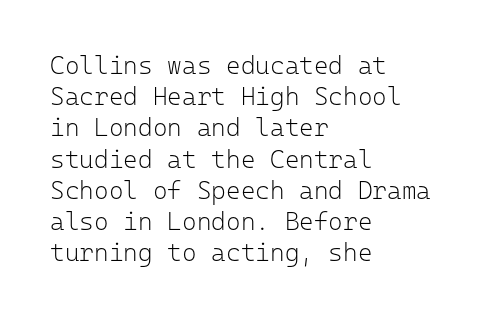
Q: Is the text bold? A: No.
Q: Is the text italic (slanted)? A: No, it is upright.
Q: Is the text underlined? A: No.
Q: How is the paragraph aligned? A: Left-aligned.
Q: Is the spacing between letters normal or unusually wide? A: Normal.
Q: Is the spacing between lines tight, normal or loose? A: Normal.
